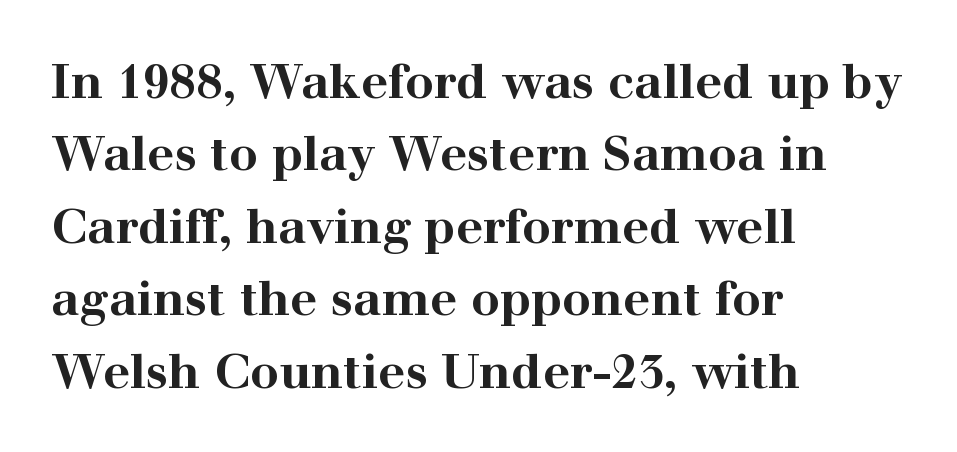
{"serif": "yes", "italic": "no", "bold": "yes", "weight": "bold", "width": "wide", "stroke_contrast": "high", "x_height": "medium", "monospaced": "no", "underline": "no", "align": "left", "line_spacing": "normal", "line_spacing_ratio": 1.51, "letter_spacing": "normal", "letter_spacing_em": 0.0, "glyph_px": 48}
